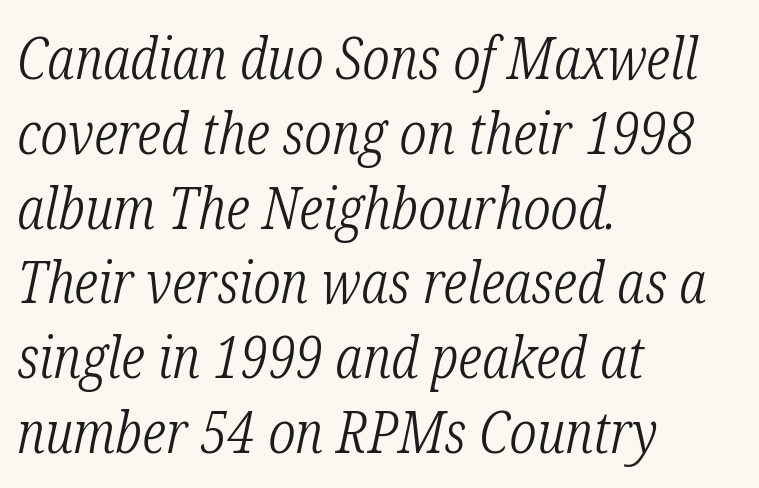
The font's italic variant was chosen for this text. The passage shown is typed in a proportional face where columns would drift. Think standard paragraph weight, or any step lighter than that. The space beneath each line is pristine and unruled. The paragraph has a hard left edge and a soft right edge.
